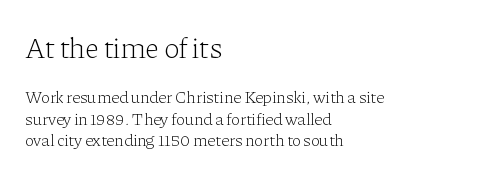
Q: Is the text bold? A: No.
Q: Is the text italic (slanted)? A: No, it is upright.
Q: Is the typeface a serif or a sans-serif typeface? A: Serif.
Q: Is the text underlined? A: No.
Q: How is the paragraph aligned? A: Left-aligned.
Q: Is the spacing between letters normal or unusually wide? A: Normal.
Q: Is the spacing between lines tight, normal or loose? A: Normal.
Q: Which block of text is set in a larger size, the first (top) or the second (bottom)? A: The first (top) one.
Q: Width (condensed, normal, or wide)? A: Normal.
Q: Stroke contrast? A: Low.
Q: x-height? A: Medium.
Q: Monospaced? A: No.
